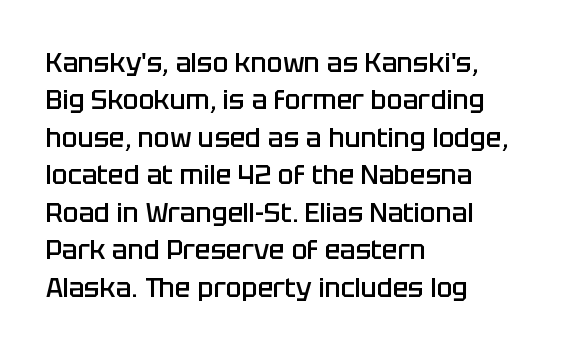
Q: Is the text bold? A: Semi-bold.
Q: Is the text italic (slanted)? A: No, it is upright.
Q: Is the text underlined? A: No.
Q: How is the paragraph aligned? A: Left-aligned.
Q: Is the spacing between letters normal or unusually wide? A: Normal.
Q: Is the spacing between lines tight, normal or loose? A: Normal.
